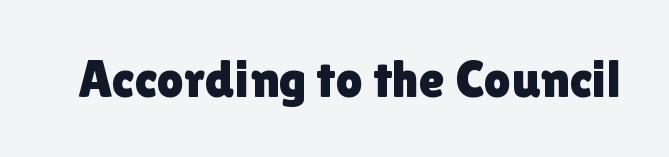
Q: Is the text italic (slanted)? A: No, it is upright.
Q: Is the typeface a serif or a sans-serif typeface? A: Sans-serif.
Q: Is the text underlined? A: No.
Q: Is the spacing between letters normal or unusually wide? A: Normal.
Q: Width (condensed, normal, or wide)? A: Normal.
Q: x-height? A: Medium.
Q: Monospaced? A: No.
